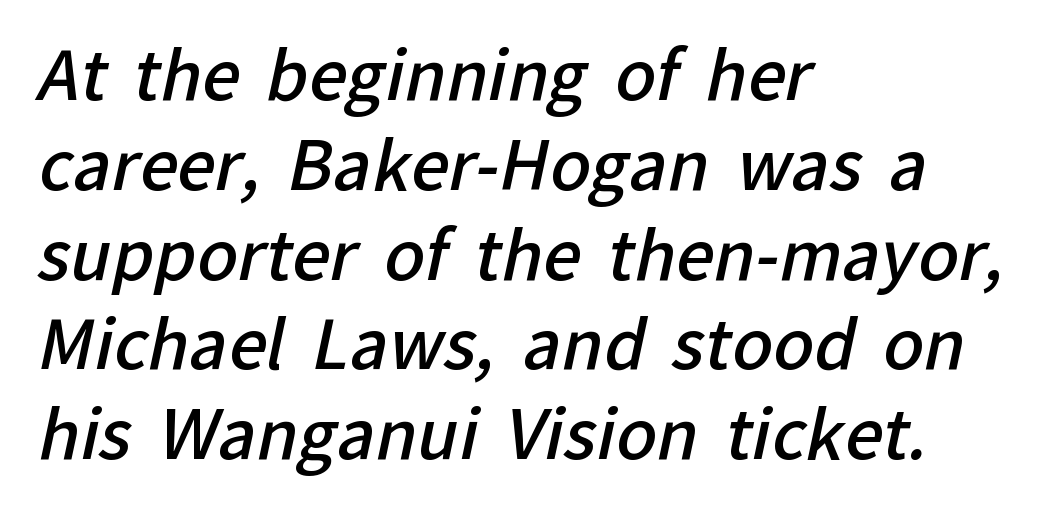
{"serif": "no", "bold": "semi", "weight": "semibold", "width": "normal", "stroke_contrast": "low", "x_height": "medium", "monospaced": "no", "underline": "no", "align": "left", "line_spacing": "normal", "line_spacing_ratio": 1.34, "letter_spacing": "normal", "letter_spacing_em": 0.0, "glyph_px": 67}
